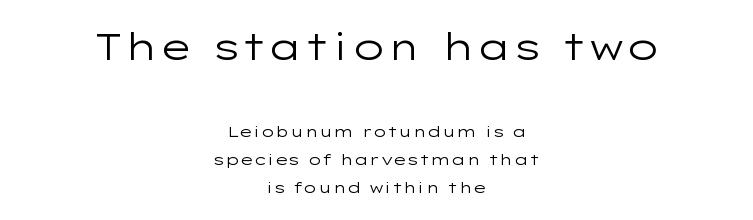
The image shows 37 px regular-weight, wide sans-serif type, upright; set centered, line spacing 1.87x, normal letter spacing, not underlined; the first (top) block is 2.47x larger; low stroke contrast and a medium x-height.
